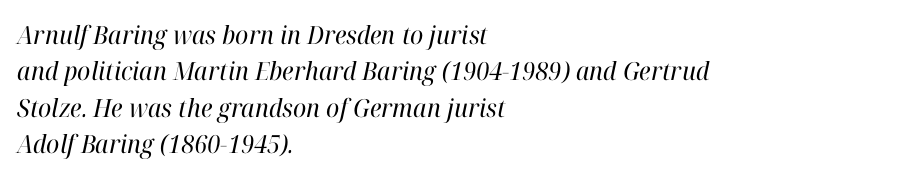
Q: Is the text bold? A: No.
Q: Is the text italic (slanted)? A: Yes, it leans right by about 12 degrees.
Q: Is the text underlined? A: No.
Q: How is the paragraph aligned? A: Left-aligned.
Q: Is the spacing between letters normal or unusually wide? A: Normal.
Q: Is the spacing between lines tight, normal or loose? A: Normal.
